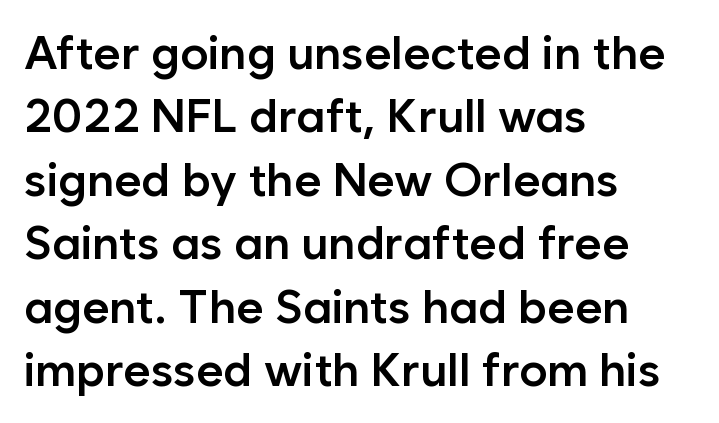
The image shows 47 px semibold sans-serif type, upright; set left-aligned, normal line spacing (1.35x), normal letter spacing, not underlined; low stroke contrast and a medium x-height.
